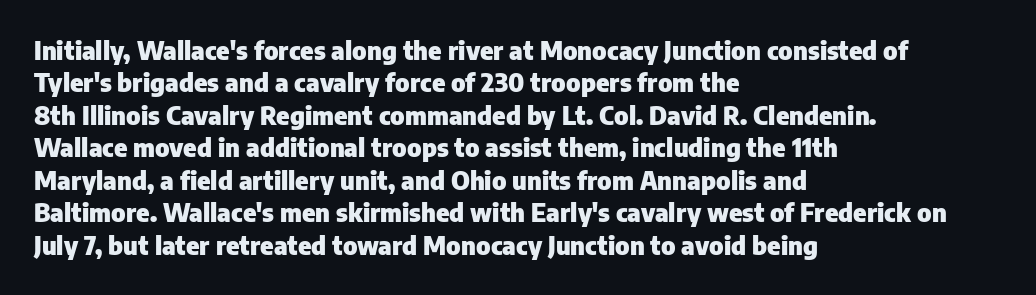
A typesetter would mark this as roman, not italic. The strokes are fattened all the way to bold. Beneath every word, the page is bare. The letters sit at their default tracking, neither squeezed nor spread. Notice how the passage keeps a crisp vertical edge on the left only. The lines sit at an ordinary, default distance from one another.
